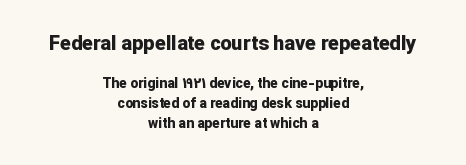
{"italic": "no", "bold": "yes", "underline": "no", "align": "center", "line_spacing": "normal", "line_spacing_ratio": 1.41, "letter_spacing": "normal", "letter_spacing_em": 0.0, "larger_block": "first", "size_ratio": 1.43, "glyph_px": 20}
